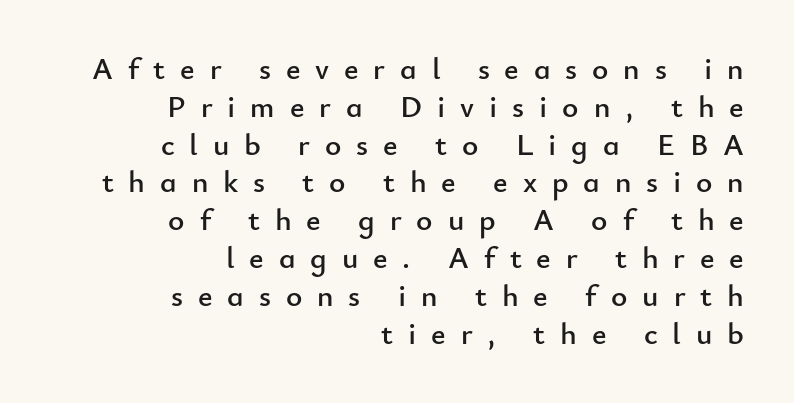
{"serif": "no", "italic": "no", "width": "normal", "stroke_contrast": "low", "x_height": "small", "monospaced": "no", "underline": "no", "align": "right", "line_spacing_ratio": 1.22, "letter_spacing": "wide", "letter_spacing_em": 0.48, "glyph_px": 31}
